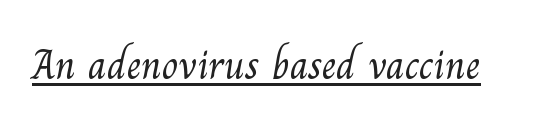
Beneath each row of characters lies a ruled line. Do the characters align in a grid? No, the font is proportional. Small tapered or slab feet sit at the stroke ends, so this counts as serif. Heaviness? Minimal to ordinary, like unemphasized prose. Does extra space separate the letters? No, they use regular spacing.
